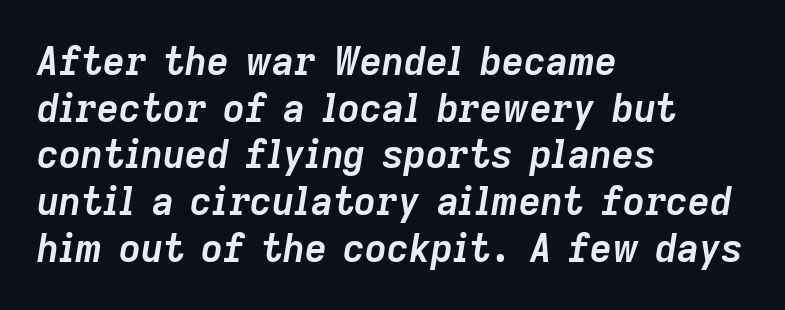
Unmarked baselines from the first word to the last. Short note: letters normally spaced. You can tell it's italic because the verticals aren't actually vertical. The strokes are fattened all the way to bold.
